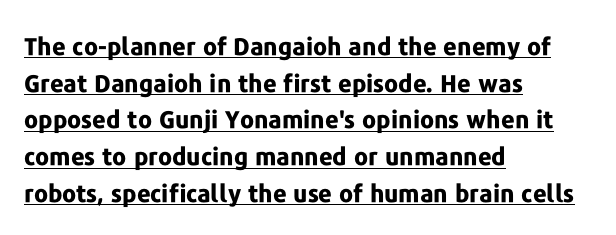
Q: Is the text bold? A: Yes.
Q: Is the text italic (slanted)? A: No, it is upright.
Q: Is the text underlined? A: Yes.
Q: How is the paragraph aligned? A: Left-aligned.
Q: Is the spacing between letters normal or unusually wide? A: Normal.
Q: Is the spacing between lines tight, normal or loose? A: Normal.
